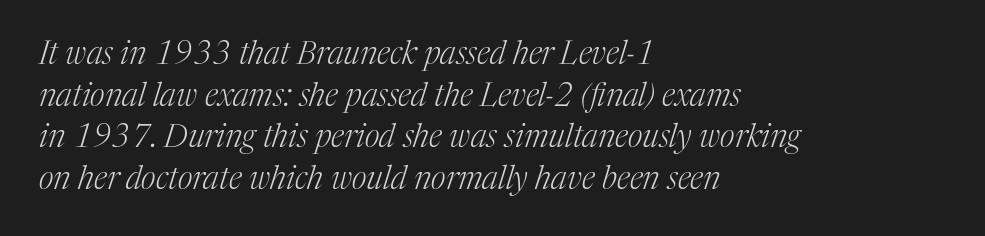
The image shows 32 px light serif type, italic (leaning right); set left-aligned, normal line spacing (1.3x), normal letter spacing, not underlined; medium stroke contrast and a medium x-height.
